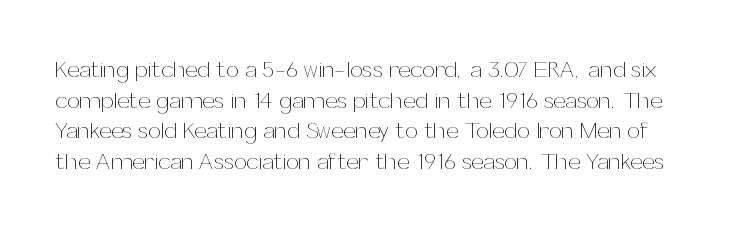
The image shows 23 px text type, upright; set normal line spacing (1.33x), normal letter spacing, not underlined.
